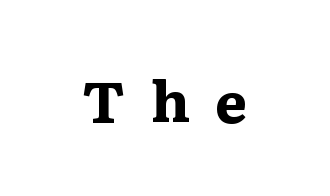
The image shows 57 px bold, wide serif type, upright; set unusually wide letter spacing (+0.45 em), not underlined; medium stroke contrast and a medium x-height.
